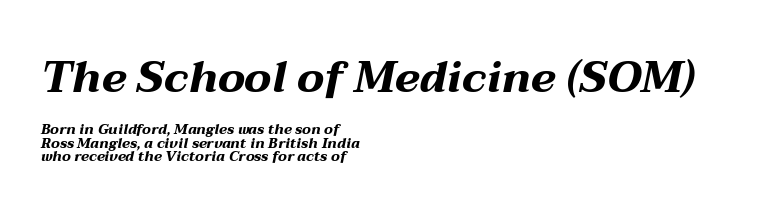
The image shows 43 px bold, wide type, italic (leaning right); set left-aligned, tight line spacing (0.97x), normal letter spacing, not underlined; the first (top) block is 3.07x larger; medium stroke contrast and a medium x-height.
